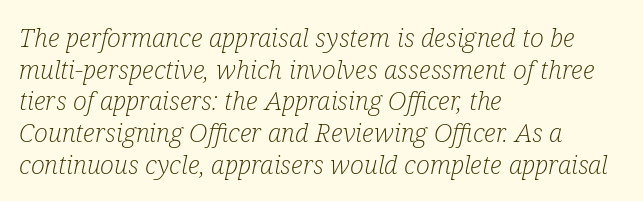
The image shows 26 px text type, italic (leaning right); set left-aligned, line spacing 1.22x, normal letter spacing, not underlined.
